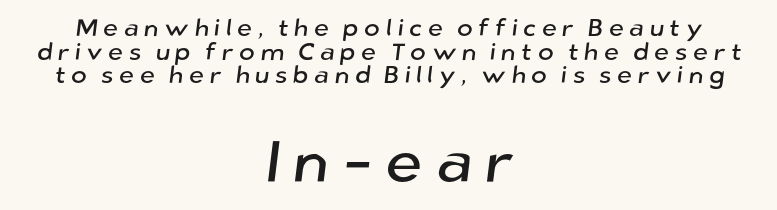
Q: Is the typeface a serif or a sans-serif typeface? A: Sans-serif.
Q: Is the text underlined? A: No.
Q: How is the paragraph aligned? A: Centered.
Q: Is the spacing between letters normal or unusually wide? A: Unusually wide.
Q: Is the spacing between lines tight, normal or loose? A: Tight.
Q: Which block of text is set in a larger size, the first (top) or the second (bottom)? A: The second (bottom) one.
Q: Width (condensed, normal, or wide)? A: Normal.
Q: Stroke contrast? A: Low.
Q: x-height? A: Medium.
Q: Monospaced? A: No.
